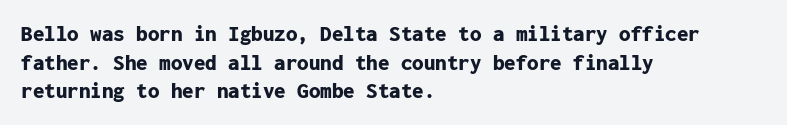
Q: Is the text bold? A: Yes.
Q: Is the text italic (slanted)? A: No, it is upright.
Q: Is the text underlined? A: No.
Q: How is the paragraph aligned? A: Left-aligned.
Q: Is the spacing between letters normal or unusually wide? A: Normal.
